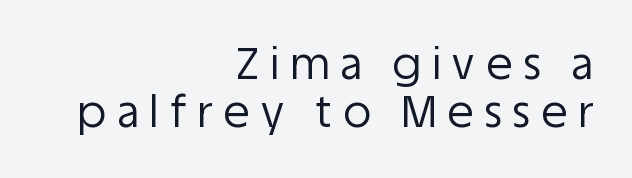
{"serif": "no", "italic": "no", "bold": "no", "weight": "regular", "width": "normal", "stroke_contrast": "low", "x_height": "large", "monospaced": "no", "underline": "no", "align": "right", "line_spacing": "tight", "line_spacing_ratio": 1.12, "letter_spacing": "wide", "letter_spacing_em": 0.25, "glyph_px": 43}
